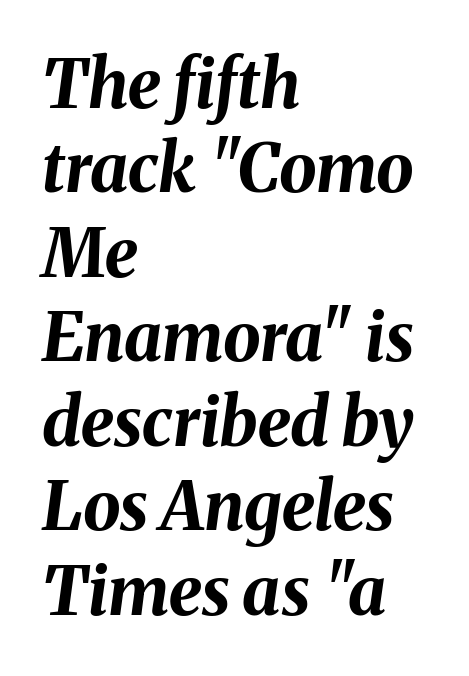
{"italic": "yes", "lean": "right", "slant_degrees": 8, "bold": "yes", "weight": "bold", "width": "normal", "stroke_contrast": "medium", "x_height": "medium", "monospaced": "no", "underline": "no", "align": "left", "line_spacing": "normal", "line_spacing_ratio": 1.26, "letter_spacing": "normal", "letter_spacing_em": 0.0, "glyph_px": 67}
